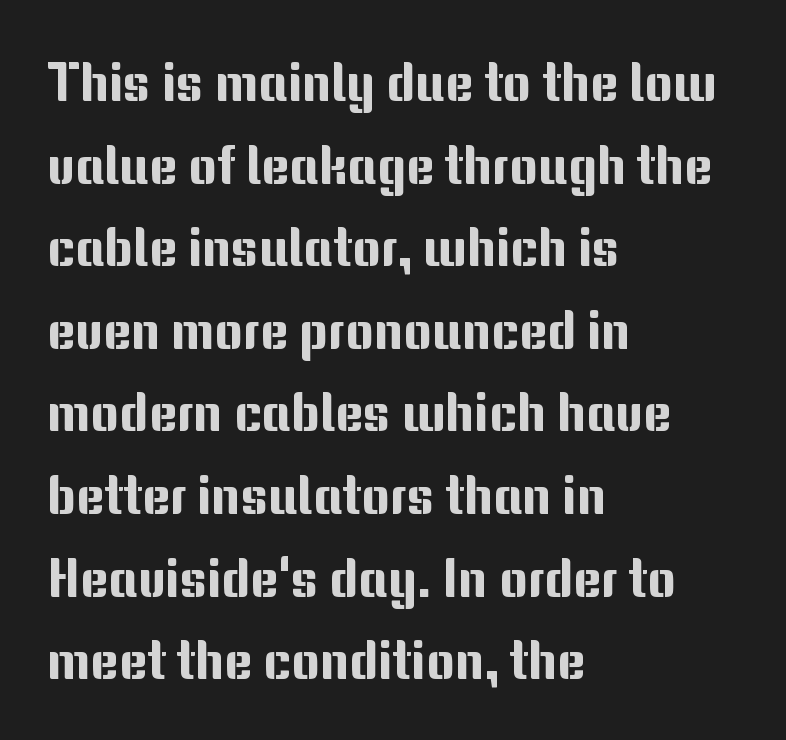
{"serif": "no", "italic": "no", "width": "normal", "stroke_contrast": "medium", "x_height": "medium", "monospaced": "no", "underline": "no", "align": "left", "line_spacing": "normal", "line_spacing_ratio": 1.53, "letter_spacing": "normal", "letter_spacing_em": 0.0, "glyph_px": 54}
